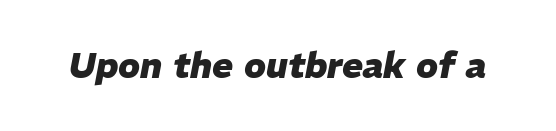
The image shows 35 px heavy type, italic (leaning right); set normal letter spacing, not underlined; low stroke contrast and a medium x-height.
